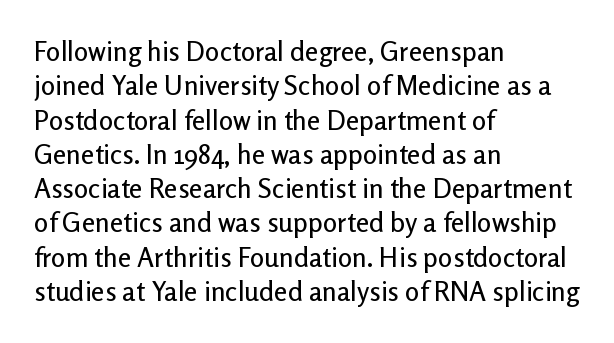
{"italic": "no", "underline": "no", "align": "left", "line_spacing": "normal", "line_spacing_ratio": 1.27, "letter_spacing": "normal", "letter_spacing_em": 0.0, "glyph_px": 27}
